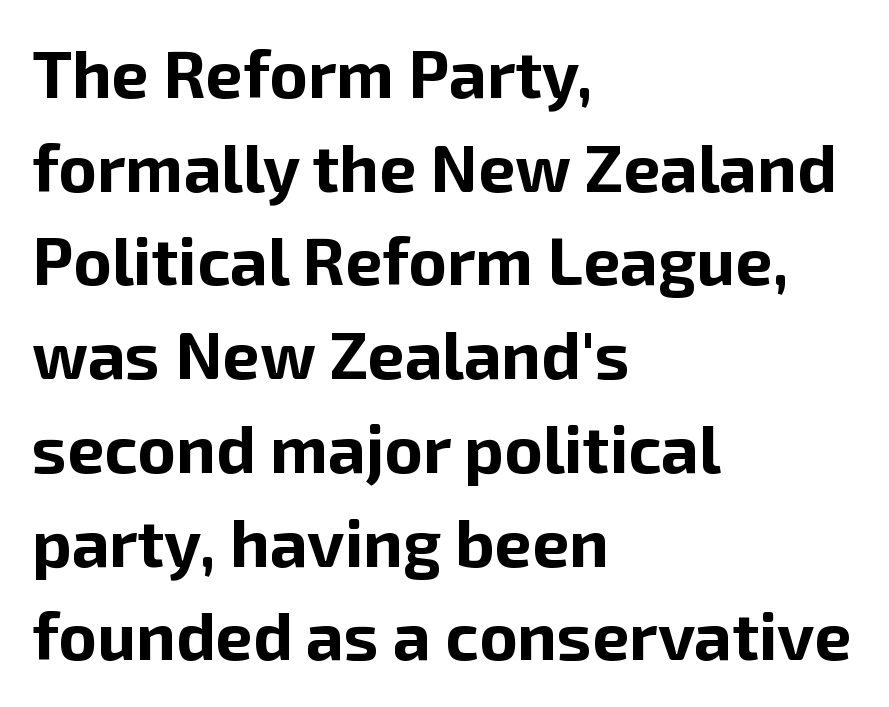
{"serif": "no", "italic": "no", "bold": "yes", "weight": "bold", "width": "normal", "stroke_contrast": "low", "x_height": "medium", "monospaced": "no", "underline": "no", "align": "left", "line_spacing": "normal", "line_spacing_ratio": 1.42, "letter_spacing": "normal", "letter_spacing_em": 0.0, "glyph_px": 66}
